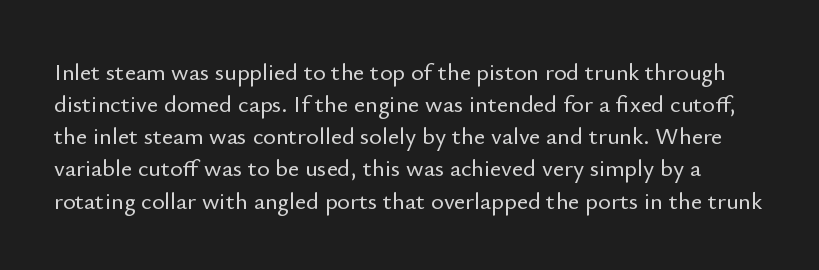
{"italic": "no", "underline": "no", "line_spacing": "normal", "line_spacing_ratio": 1.34, "letter_spacing": "normal", "letter_spacing_em": 0.0, "glyph_px": 24}
